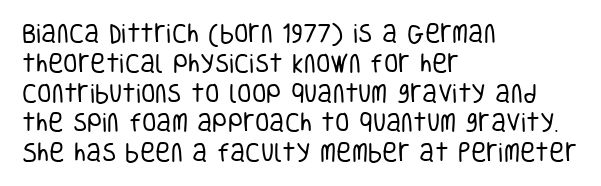
Q: Is the text bold? A: No.
Q: Is the text italic (slanted)? A: No, it is upright.
Q: Is the text underlined? A: No.
Q: How is the paragraph aligned? A: Left-aligned.
Q: Is the spacing between letters normal or unusually wide? A: Normal.
Q: Is the spacing between lines tight, normal or loose? A: Normal.
